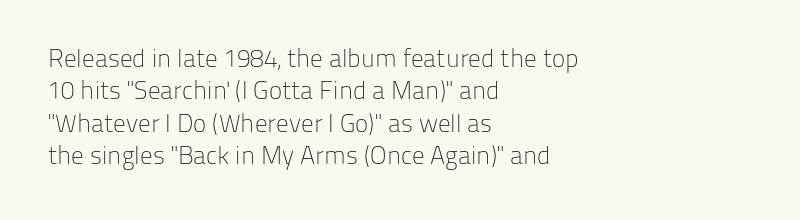
The image shows 25 px text type, upright; set left-aligned, normal line spacing (1.3x), normal letter spacing, not underlined.
